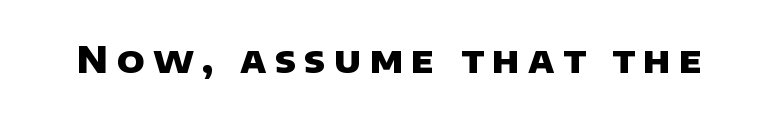
The letters advance in unequal steps, a hallmark of proportional type. The letters are spread apart with noticeably loose tracking. Type without underlining. A typesetter would label this face a sans.
